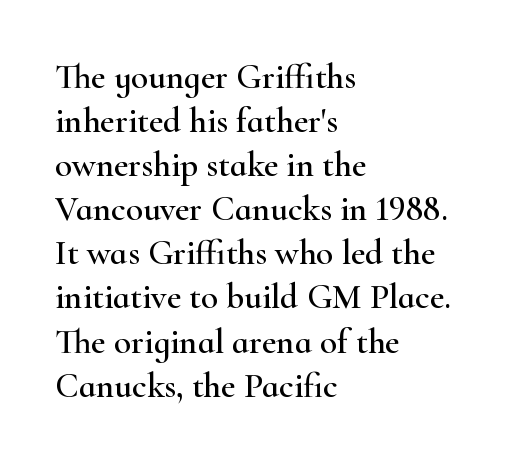
This rendering leaves character spacing at its baseline value. Note the varied advance widths — an 'i' is clearly narrower than an 'm'. The lettering holds an erect, upright posture throughout. Observe the serifs anchoring each vertical stroke in this sample.
